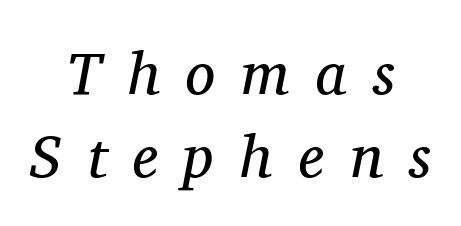
This rendering uses center alignment, leaving both contours irregular but symmetric. Would a proofreader flag this as italicized? Yes. Horizontal bands of white between lines are of average thickness. Is the stroke heavy? The answer is a plain regular-or-lighter. Plain, unruled lines of type. You could not count columns in this text — the font is proportionally spaced.
